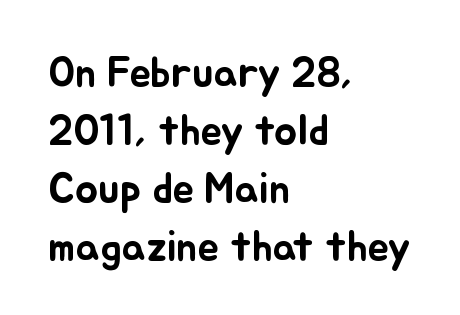
Q: Is the text italic (slanted)? A: No, it is upright.
Q: Is the text underlined? A: No.
Q: How is the paragraph aligned? A: Left-aligned.
Q: Is the spacing between letters normal or unusually wide? A: Normal.
Q: Is the spacing between lines tight, normal or loose? A: Normal.
Q: Width (condensed, normal, or wide)? A: Normal.
Q: Stroke contrast? A: Low.
Q: x-height? A: Small.
Q: Monospaced? A: No.
